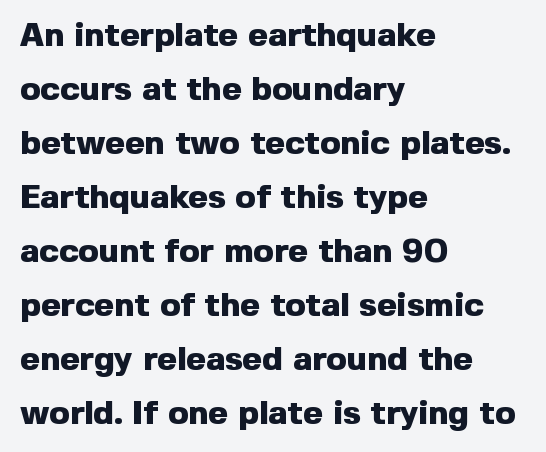
Q: Is the text bold? A: Yes.
Q: Is the text italic (slanted)? A: No, it is upright.
Q: Is the typeface a serif or a sans-serif typeface? A: Sans-serif.
Q: Is the text underlined? A: No.
Q: How is the paragraph aligned? A: Left-aligned.
Q: Is the spacing between letters normal or unusually wide? A: Normal.
Q: Is the spacing between lines tight, normal or loose? A: Normal.
Q: Width (condensed, normal, or wide)? A: Normal.
Q: x-height? A: Medium.
Q: Monospaced? A: No.
